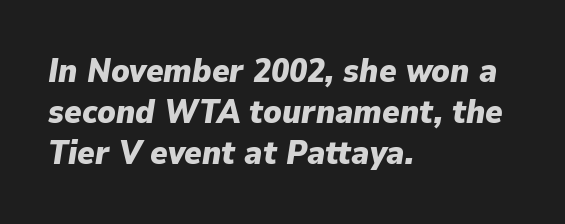
The passage shown is typed in a proportional face where columns would drift. The letters are slanted; this is an italic face. Glance below the letters and you will spot only blank space. Words appear dense and cohesive because spacing is normal. This rendering uses left alignment, leaving the right contour irregular. On the weight axis this lands at bold, roughly 700.
